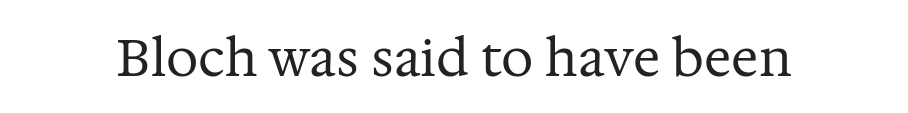
The image shows 51 px regular-weight serif type, upright; set normal letter spacing, not underlined; medium stroke contrast and a medium x-height.
